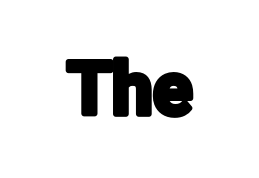
{"serif": "no", "italic": "no", "width": "condensed", "stroke_contrast": "low", "x_height": "medium", "monospaced": "no", "underline": "no", "letter_spacing": "normal", "letter_spacing_em": 0.0, "glyph_px": 73}
